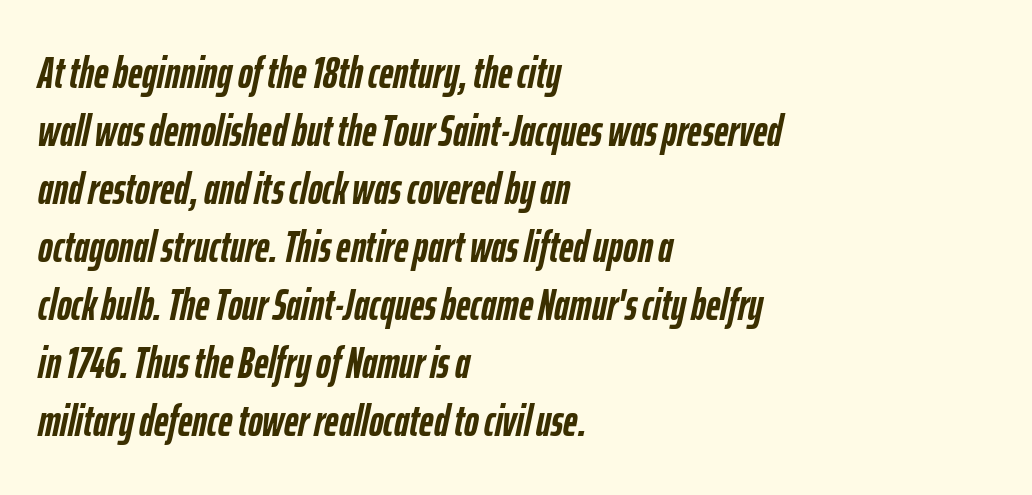
The image shows 44 px semibold, condensed type, italic (leaning right); set left-aligned, normal line spacing (1.32x), normal letter spacing, not underlined; low stroke contrast and a medium x-height.
